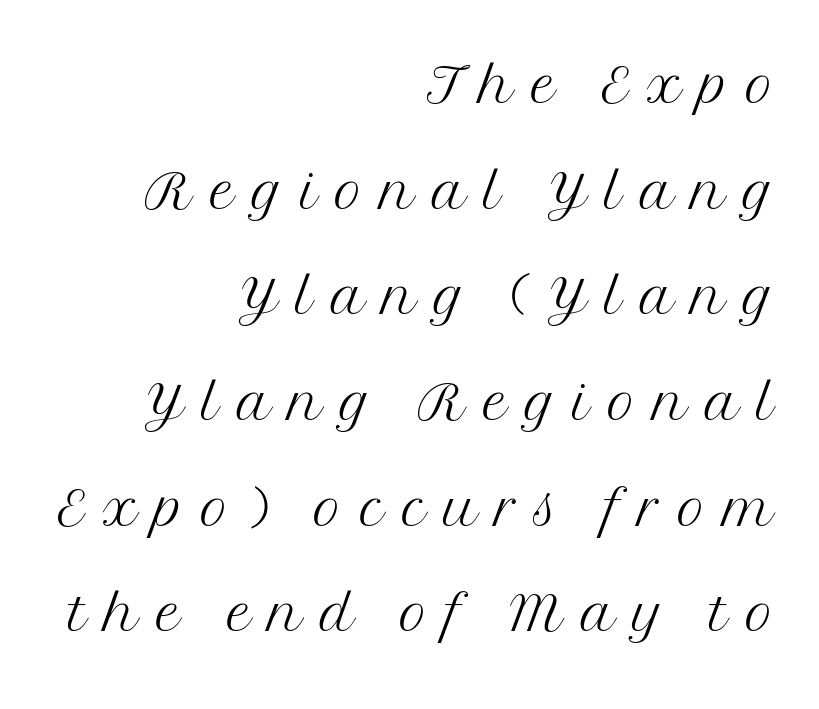
Old-style or modern, the face here clearly has serifs. Leading: standard. Check under the words: just untouched page. A typesetter would call this heavily tracked-out type.
